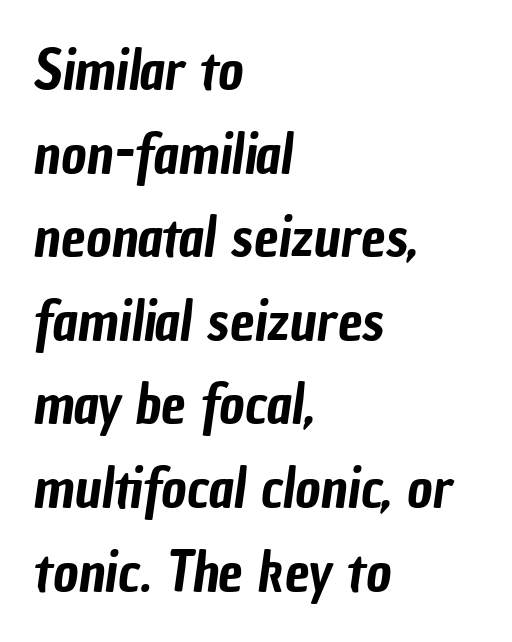
The image shows 55 px condensed sans-serif type; set left-aligned, normal line spacing (1.52x), normal letter spacing, not underlined; low stroke contrast and a medium x-height.
